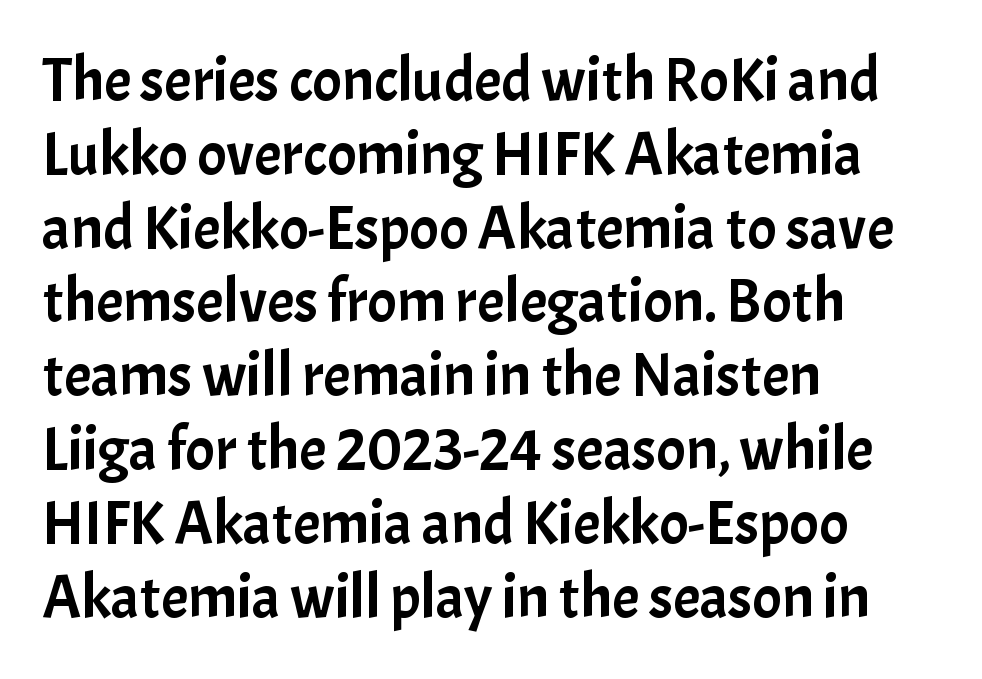
{"serif": "no", "italic": "no", "width": "normal", "stroke_contrast": "low", "x_height": "medium", "monospaced": "no", "underline": "no", "align": "left", "line_spacing_ratio": 1.21, "letter_spacing": "normal", "letter_spacing_em": 0.0, "glyph_px": 61}
